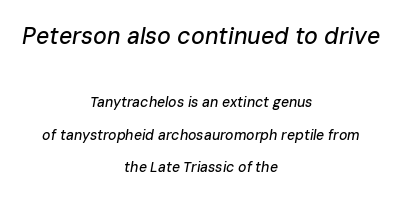
Q: Is the text italic (slanted)? A: Yes, it leans right by about 10 degrees.
Q: Is the text underlined? A: No.
Q: How is the paragraph aligned? A: Centered.
Q: Is the spacing between letters normal or unusually wide? A: Normal.
Q: Is the spacing between lines tight, normal or loose? A: Loose.
Q: Which block of text is set in a larger size, the first (top) or the second (bottom)? A: The first (top) one.
